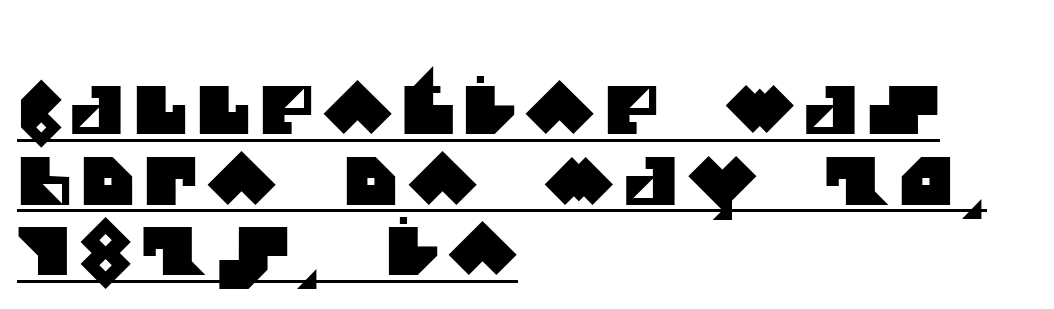
{"serif": "no", "width": "normal", "stroke_contrast": "medium", "x_height": "large", "monospaced": "no", "underline": "yes", "align": "left", "line_spacing": "tight", "line_spacing_ratio": 1.07, "glyph_px": 66}
